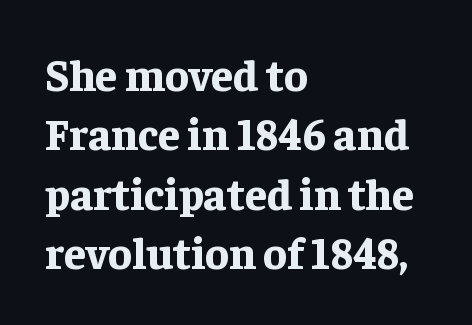
Reading down the column, the eye jumps a familiar distance to each next line. This sample is left-justified, so line endings fall wherever the words run out. Examine the stroke ends and you'll spot serifs. Rendered with straight, roman letterforms. Proportional: the letters do not fall into vertical columns.
